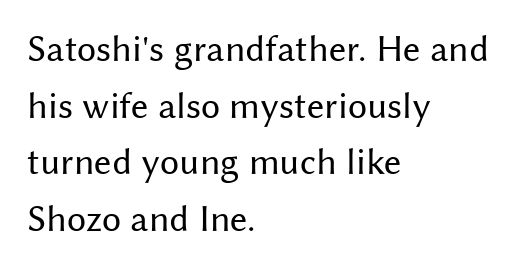
Between one letter and the next there's only the usual sliver of space. Glance below the letters and you will spot only blank space. Compared with typical paragraphs, the rows here are spaced about the same. The typesetter chose a ragged-right arrangement here. Each letter's strokes conclude bluntly, with no projecting serifs.
